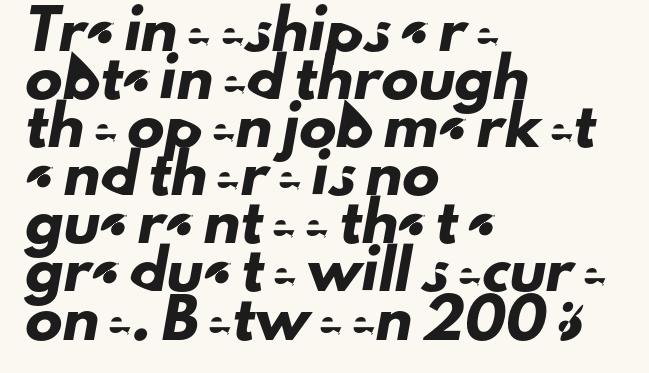
{"serif": "no", "width": "normal", "stroke_contrast": "low", "x_height": "small", "monospaced": "no", "underline": "no", "align": "left", "line_spacing": "normal", "line_spacing_ratio": 1.3, "letter_spacing": "normal", "letter_spacing_em": 0.0, "glyph_px": 37}
